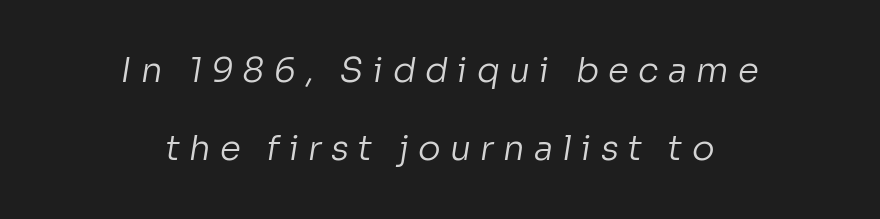
Q: Is the text bold? A: No.
Q: Is the typeface a serif or a sans-serif typeface? A: Sans-serif.
Q: Is the text underlined? A: No.
Q: How is the paragraph aligned? A: Centered.
Q: Is the spacing between letters normal or unusually wide? A: Unusually wide.
Q: Is the spacing between lines tight, normal or loose? A: Loose.
Q: Width (condensed, normal, or wide)? A: Normal.
Q: Stroke contrast? A: Low.
Q: x-height? A: Medium.
Q: Monospaced? A: No.
